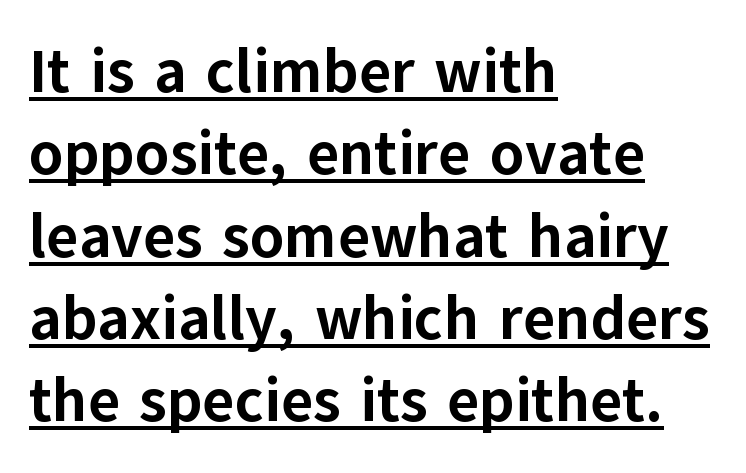
Short and long lines alike share a common starting point at left. The leading is moderate, giving the passage an even texture. Is the letter spacing exaggerated? No — it looks like the ordinary default. The axis of the letterforms is exactly vertical. Here the designer chose a conventional face with non-uniform glyph widths.
